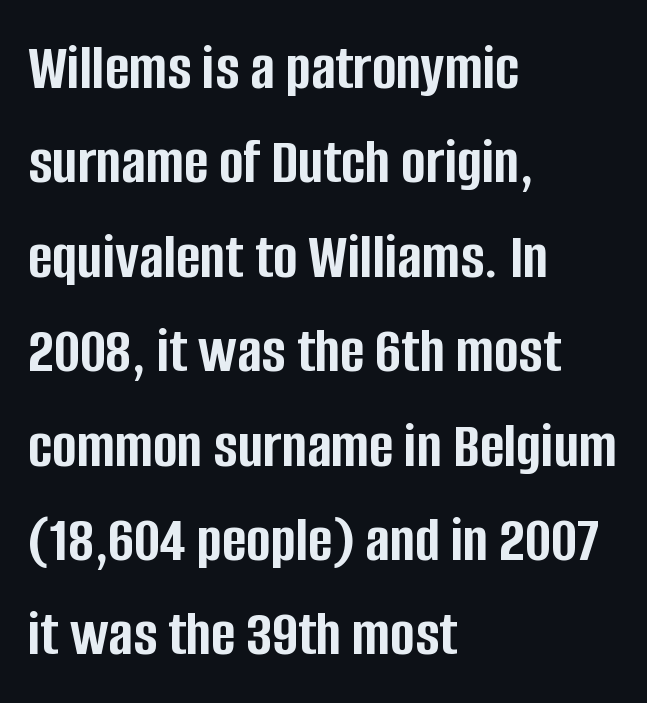
Q: Is the text bold? A: Yes.
Q: Is the text italic (slanted)? A: No, it is upright.
Q: Is the typeface a serif or a sans-serif typeface? A: Sans-serif.
Q: Is the text underlined? A: No.
Q: How is the paragraph aligned? A: Left-aligned.
Q: Is the spacing between letters normal or unusually wide? A: Normal.
Q: Is the spacing between lines tight, normal or loose? A: Normal.
Q: Width (condensed, normal, or wide)? A: Condensed.
Q: Stroke contrast? A: Low.
Q: x-height? A: Large.
Q: Monospaced? A: No.
